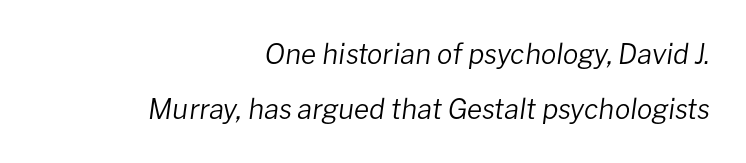
Here the designer chose a conventional face with non-uniform glyph widths. There is no visible air inserted between adjacent glyphs. No letter is thick-stroked: the sample isn't bold. Rule under the text: the space is simply empty. Compared with a flush-left layout, this one pins lines to the opposite, right side. The glyphs look as if they've been sheared to an angle.
